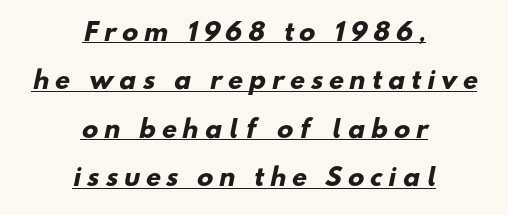
This sample is center-justified, so both line endings float freely. The glyphs are accompanied by a horizontal stroke just below them. The block of text is sparse from top to bottom, with ample space between rows. The rendering inserts visible extra space after every character. The strokes are fattened all the way to bold.
